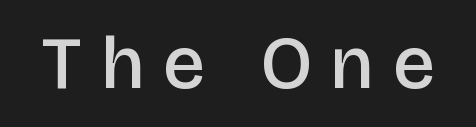
{"serif": "no", "italic": "no", "bold": "semi", "weight": "semibold", "width": "normal", "stroke_contrast": "low", "x_height": "large", "monospaced": "no", "underline": "no", "letter_spacing": "wide", "letter_spacing_em": 0.25, "glyph_px": 75}
